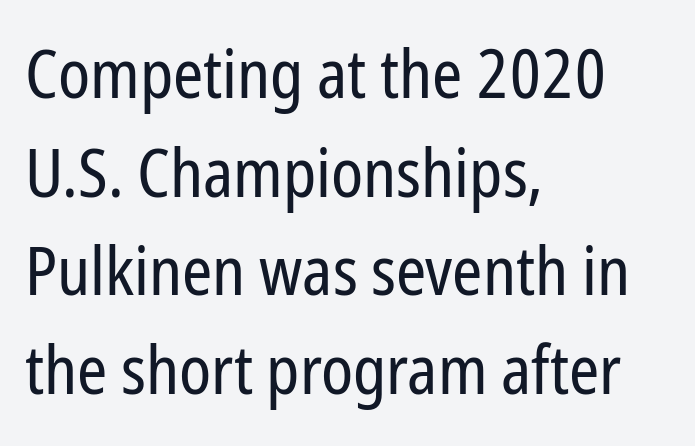
{"serif": "no", "italic": "no", "bold": "no", "weight": "regular", "width": "condensed", "stroke_contrast": "low", "x_height": "medium", "monospaced": "no", "underline": "no", "align": "left", "line_spacing": "normal", "line_spacing_ratio": 1.45, "letter_spacing": "normal", "letter_spacing_em": 0.0, "glyph_px": 68}
